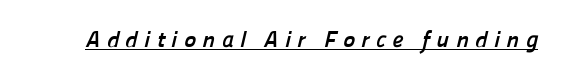
This sample uses expanded letter spacing, leaving extra air between glyphs. Looks like someone drew a line under every word here. You'd pick this weight for a headline — it's a proper bold.
